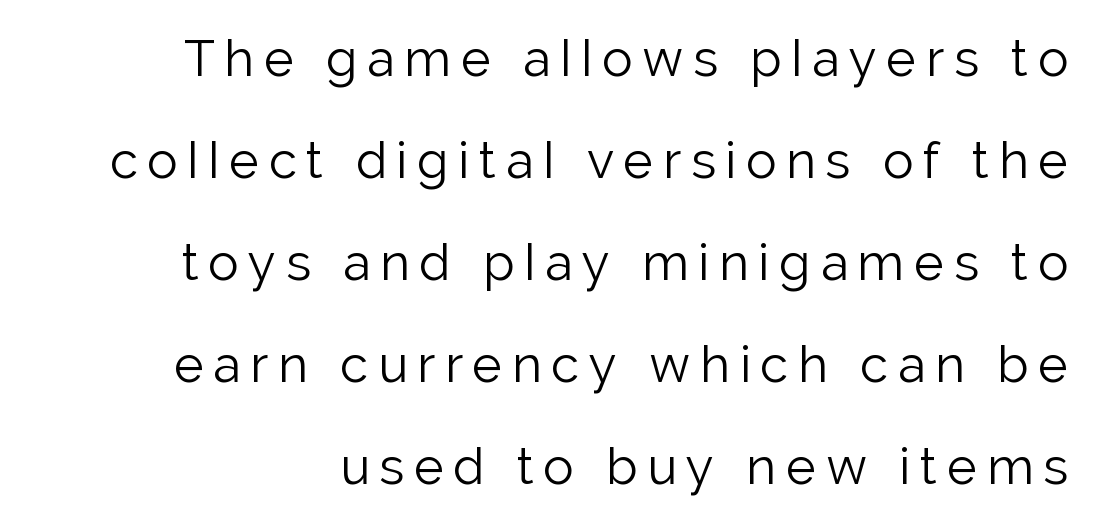
Q: Is the text bold? A: No.
Q: Is the text italic (slanted)? A: No, it is upright.
Q: Is the typeface a serif or a sans-serif typeface? A: Sans-serif.
Q: Is the text underlined? A: No.
Q: Is the spacing between lines tight, normal or loose? A: Loose.
Q: Width (condensed, normal, or wide)? A: Normal.
Q: Stroke contrast? A: Low.
Q: x-height? A: Medium.
Q: Monospaced? A: No.
